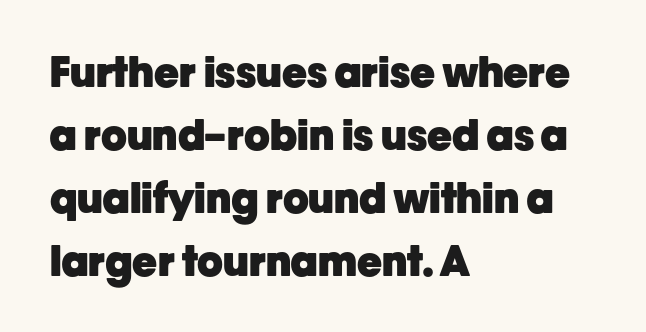
The image shows 42 px heavy sans-serif type, upright; set left-aligned, normal line spacing (1.5x), normal letter spacing, not underlined; low stroke contrast and a medium x-height.
